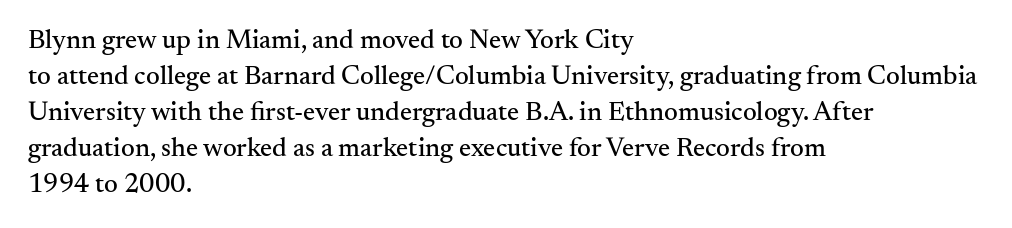
The image shows 27 px text type, upright; set left-aligned, normal line spacing (1.33x), normal letter spacing, not underlined.
